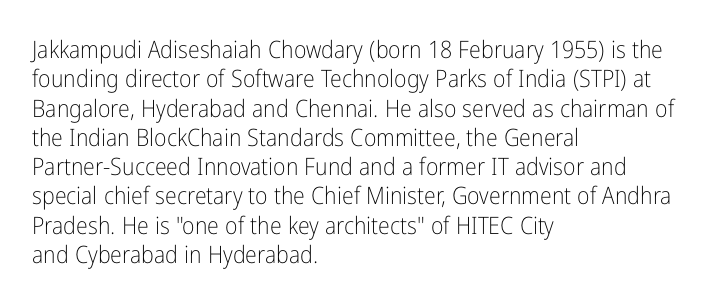
Notice how the stems are strictly vertical — no italics here. Standard letterfit; no display-style spreading of the glyphs. The space beneath each line is pristine and unruled. Counters stay open thanks to moderate or lighter strokes. A classic flush-left, rag-right setting is used for this passage.
